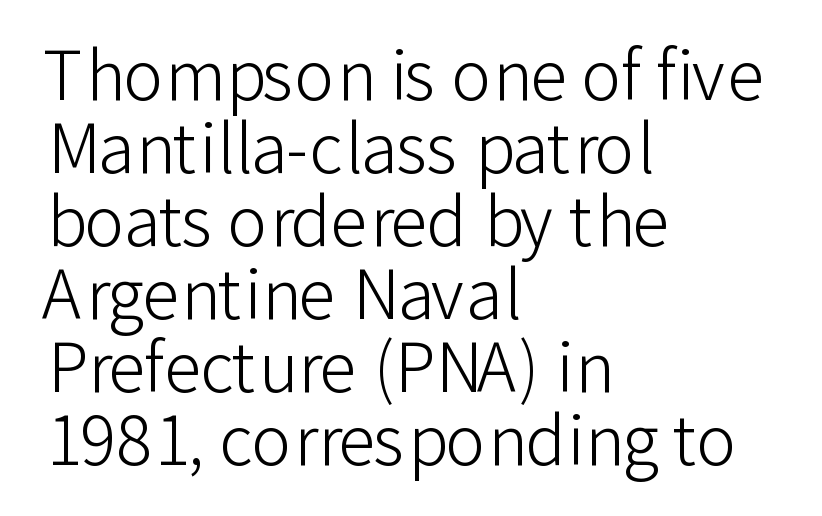
Q: Is the text bold? A: No.
Q: Is the text italic (slanted)? A: No, it is upright.
Q: Is the typeface a serif or a sans-serif typeface? A: Sans-serif.
Q: Is the text underlined? A: No.
Q: How is the paragraph aligned? A: Left-aligned.
Q: Is the spacing between letters normal or unusually wide? A: Normal.
Q: Is the spacing between lines tight, normal or loose? A: Tight.
Q: Width (condensed, normal, or wide)? A: Normal.
Q: Stroke contrast? A: Low.
Q: x-height? A: Medium.
Q: Monospaced? A: No.
